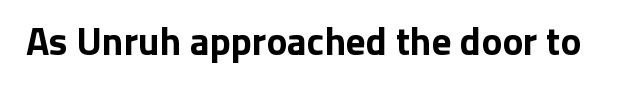
Q: Is the text bold? A: Yes.
Q: Is the text italic (slanted)? A: No, it is upright.
Q: Is the typeface a serif or a sans-serif typeface? A: Sans-serif.
Q: Is the text underlined? A: No.
Q: Is the spacing between letters normal or unusually wide? A: Normal.
Q: Width (condensed, normal, or wide)? A: Normal.
Q: Stroke contrast? A: Low.
Q: x-height? A: Medium.
Q: Monospaced? A: No.
